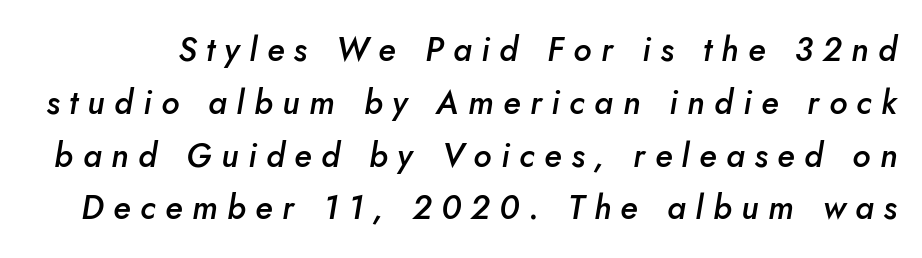
{"italic": "yes", "lean": "right", "slant_degrees": 10, "bold": "semi", "weight": "semibold", "width": "normal", "stroke_contrast": "low", "x_height": "small", "monospaced": "no", "underline": "no", "line_spacing": "normal", "line_spacing_ratio": 1.6, "letter_spacing": "wide", "letter_spacing_em": 0.29, "glyph_px": 33}
